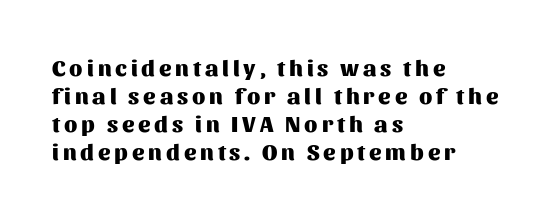
The image shows 23 px bold type, upright; set left-aligned, line spacing 1.22x, not underlined.
